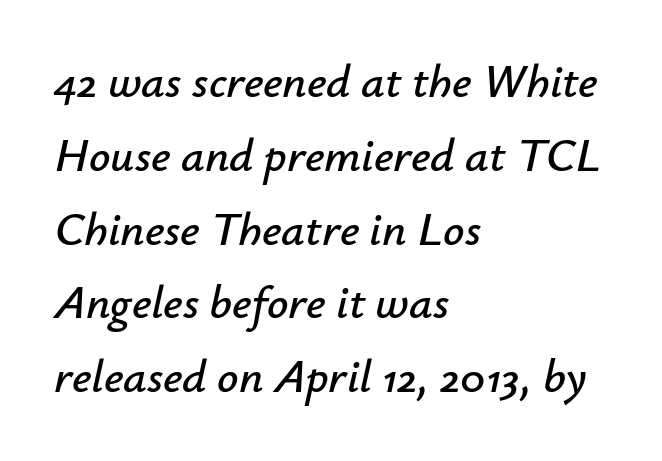
Q: Is the text italic (slanted)? A: Yes, it leans right by about 12 degrees.
Q: Is the text underlined? A: No.
Q: How is the paragraph aligned? A: Left-aligned.
Q: Is the spacing between letters normal or unusually wide? A: Normal.
Q: Is the spacing between lines tight, normal or loose? A: Normal.
Q: Width (condensed, normal, or wide)? A: Normal.
Q: Stroke contrast? A: Low.
Q: x-height? A: Small.
Q: Monospaced? A: No.
